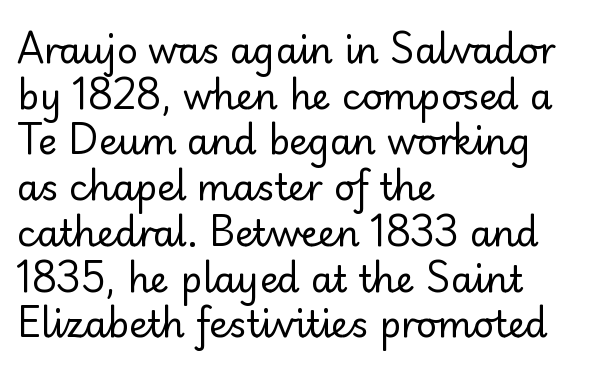
Each new line begins a customary step beneath the previous one. Each line starts at the same left margin while the right side varies. Clear beneath every line of the passage. Standard letterfit; no display-style spreading of the glyphs. These lines are rendered in a variable-pitch font.
